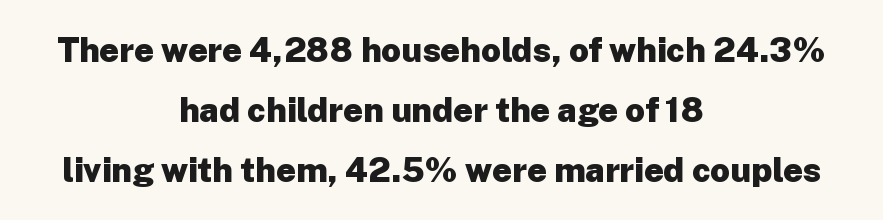
The image shows 34 px heavy sans-serif type, upright; set centered, line spacing 1.77x, normal letter spacing, not underlined; low stroke contrast and a medium x-height.
